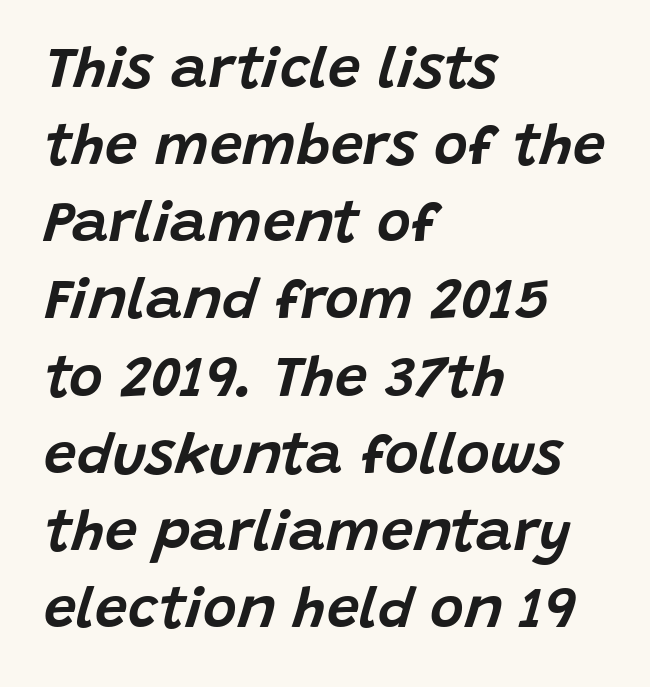
Q: Is the text italic (slanted)? A: Yes, it leans right by about 15 degrees.
Q: Is the text underlined? A: No.
Q: How is the paragraph aligned? A: Left-aligned.
Q: Is the spacing between letters normal or unusually wide? A: Normal.
Q: Is the spacing between lines tight, normal or loose? A: Normal.
Q: Width (condensed, normal, or wide)? A: Normal.
Q: Stroke contrast? A: Low.
Q: x-height? A: Large.
Q: Monospaced? A: No.
